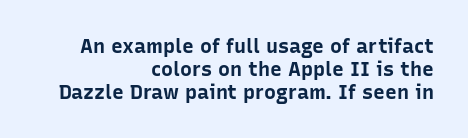
The image shows 20 px bold type, upright; set right-aligned, tight line spacing (1.14x), normal letter spacing, not underlined.
